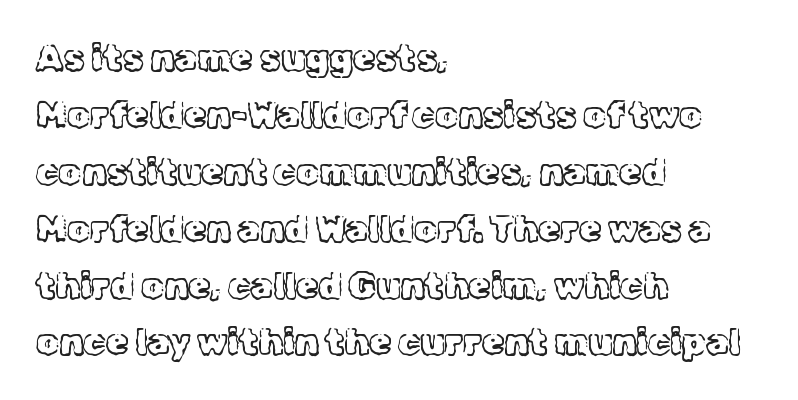
The typesetting does not lean heavy: it is not bold. Each letter's strokes conclude with small projecting serifs. There is no visible air inserted between adjacent glyphs. What's the leading like? Ordinary, nothing unusual. Think of a printed novel: that variable character pitch is what you see here.
